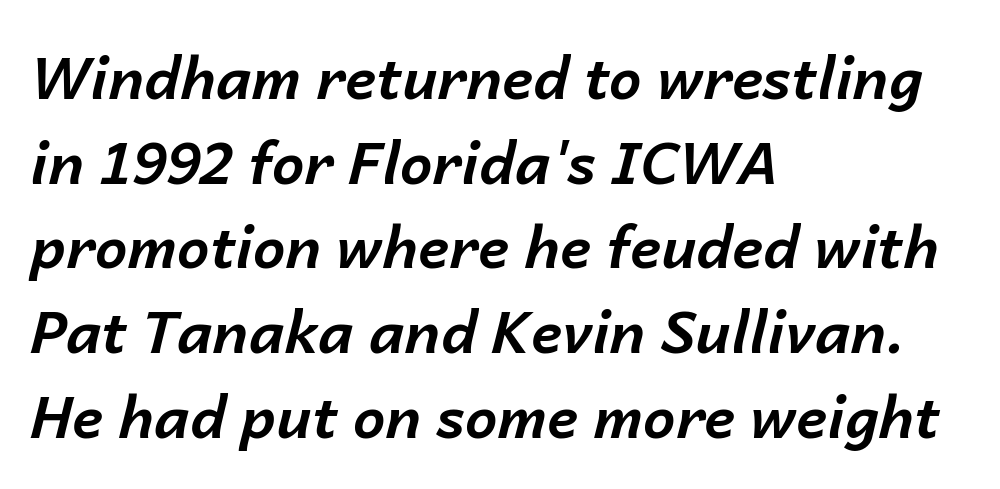
The glyphs look as if they've been sheared to an angle. Typeset ragged right — the left edge is the straight one. Between one letter and the next there's only the usual sliver of space. If you measured baseline to baseline, you'd find a middling distance. Here the designer chose a conventional face with non-uniform glyph widths. A dark, heavy texture on the line: the type is bold.
